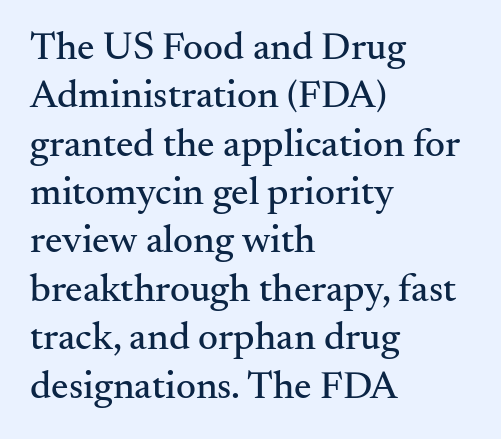
Inter-character spacing is left at the font's built-in metrics. Underlining? Definitely not there. The designer went with a serif here, giving each stem small feet. Each letter keeps its own natural width here, so spacing adapts to shape.
